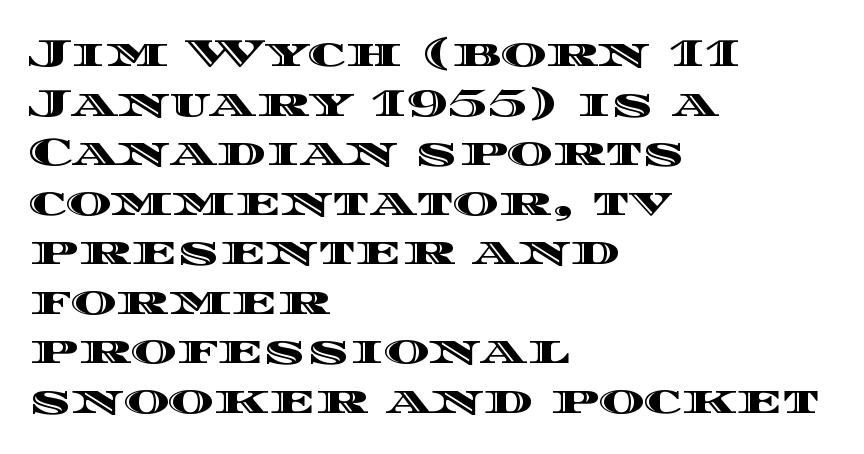
The image shows 39 px wide type, upright; set left-aligned, normal line spacing (1.27x), normal letter spacing, not underlined; a large x-height.
